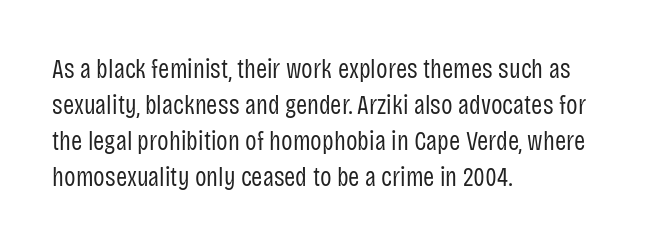
{"italic": "no", "bold": "no", "underline": "no", "align": "left", "line_spacing": "normal", "line_spacing_ratio": 1.33, "letter_spacing": "normal", "letter_spacing_em": 0.0, "glyph_px": 27}
